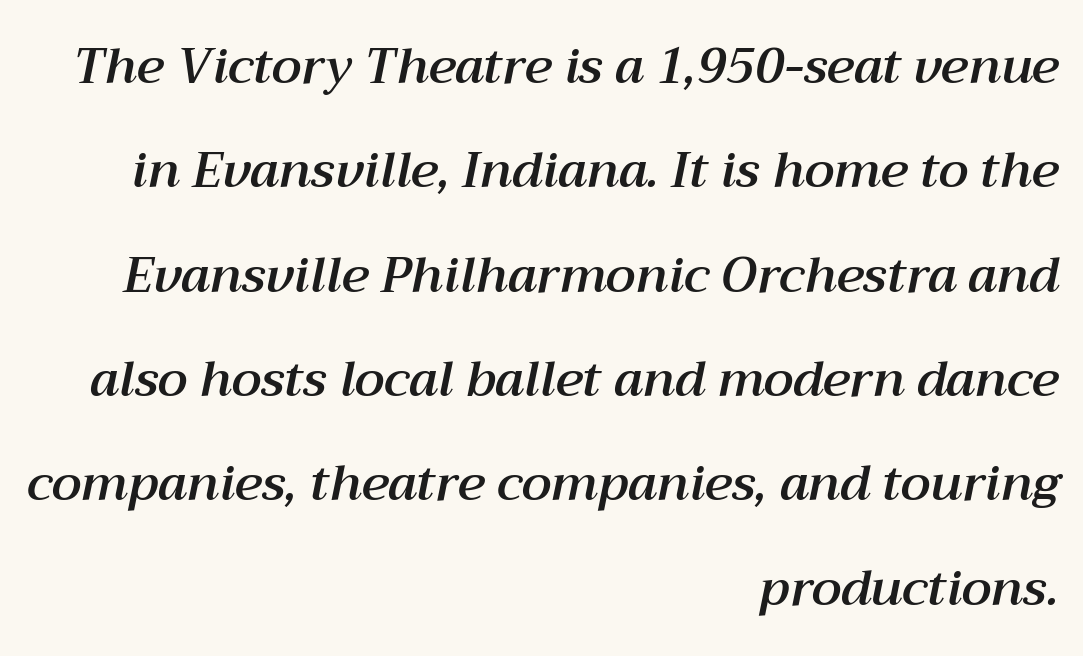
Honestly, the letter spacing is just normal — you wouldn't notice it. Descender tails drop into unmarked territory. Each line ends at the same right margin while the left side varies. Note the varied advance widths — an 'i' is clearly narrower than an 'm'. It's the slanting kind of type.
